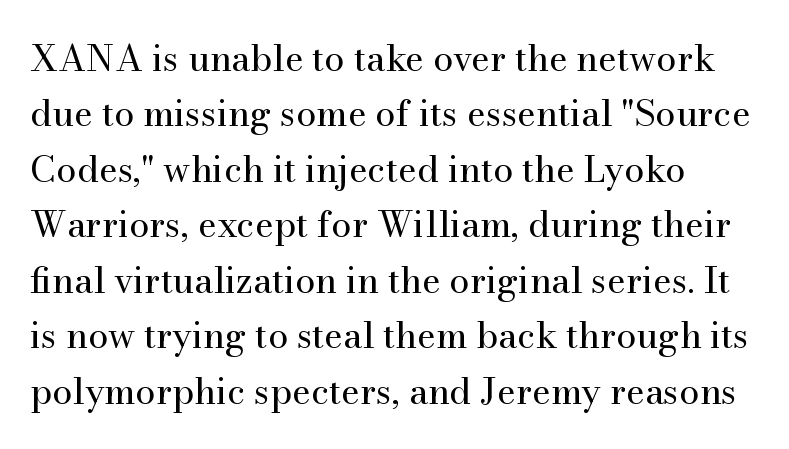
The image shows 36 px regular-weight serif type, upright; set left-aligned, normal line spacing (1.54x), normal letter spacing, not underlined; medium stroke contrast and a small x-height.
